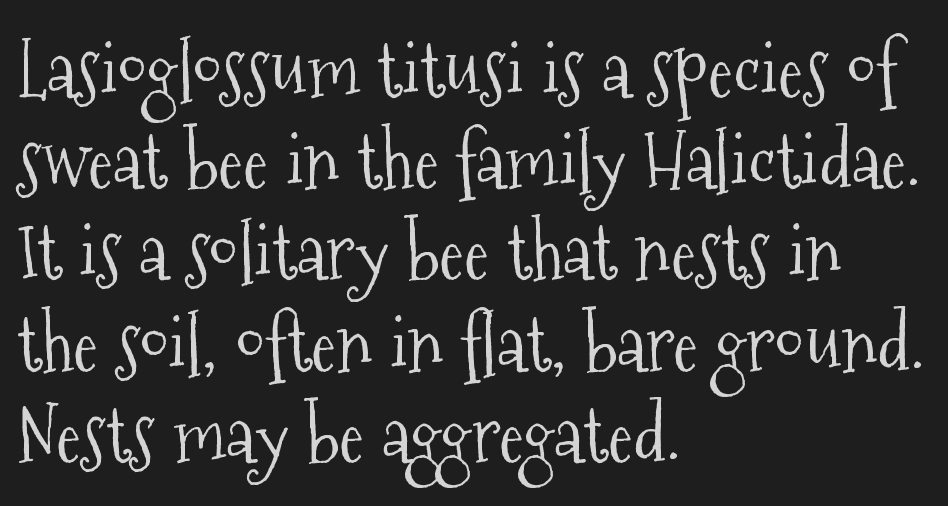
Q: Is the text bold? A: No.
Q: Is the text italic (slanted)? A: No, it is upright.
Q: Is the typeface a serif or a sans-serif typeface? A: Serif.
Q: Is the text underlined? A: No.
Q: How is the paragraph aligned? A: Left-aligned.
Q: Is the spacing between letters normal or unusually wide? A: Normal.
Q: Width (condensed, normal, or wide)? A: Condensed.
Q: Stroke contrast? A: Medium.
Q: x-height? A: Medium.
Q: Monospaced? A: No.
